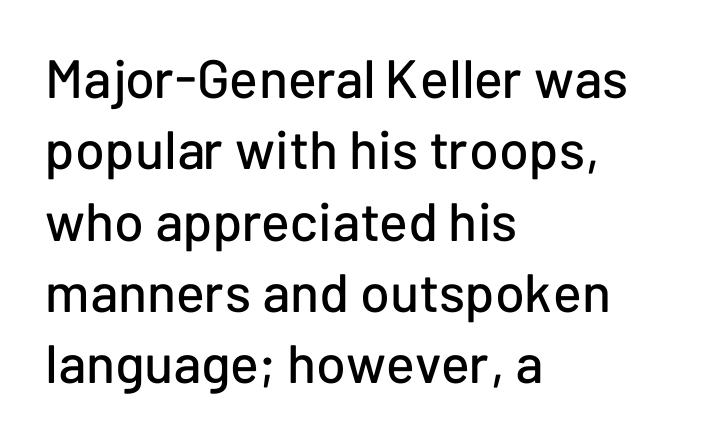
Here the designer chose a conventional face with non-uniform glyph widths. The rendering keeps characters at their native spacing. Reading down the block, your eye returns to a fixed left position each line. The gap between lines stays unmarked. Regarding leading, the lines here are spaced in the standard way. You can tell it's not italic because the verticals are truly vertical.
